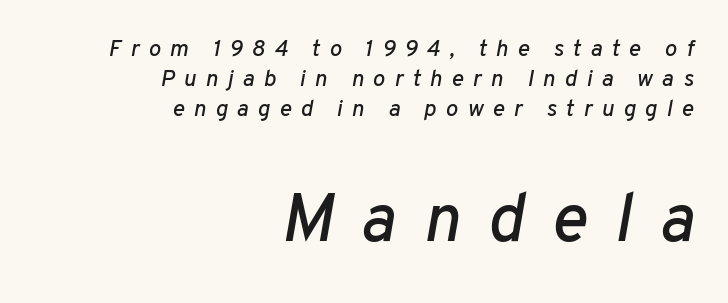
The image shows 68 px text type, italic (leaning right); set right-aligned, normal line spacing (1.31x), unusually wide letter spacing (+0.4 em), not underlined; the second (bottom) block is 2.96x larger; low stroke contrast and a medium x-height.
